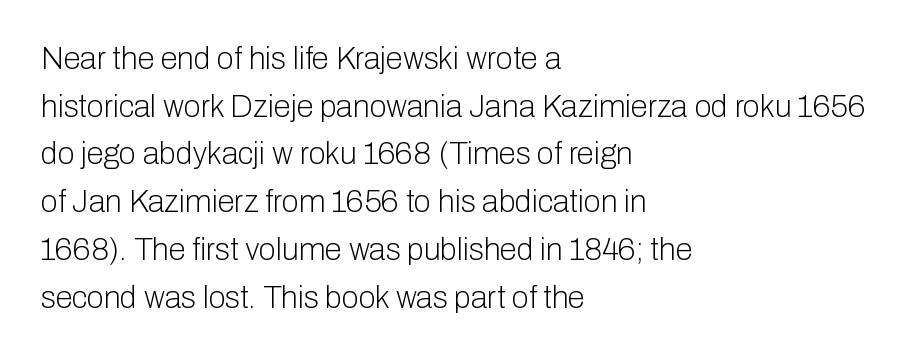
Q: Is the text bold? A: No.
Q: Is the text italic (slanted)? A: No, it is upright.
Q: Is the typeface a serif or a sans-serif typeface? A: Sans-serif.
Q: Is the text underlined? A: No.
Q: How is the paragraph aligned? A: Left-aligned.
Q: Is the spacing between letters normal or unusually wide? A: Normal.
Q: Is the spacing between lines tight, normal or loose? A: Normal.
Q: Width (condensed, normal, or wide)? A: Normal.
Q: Stroke contrast? A: Low.
Q: x-height? A: Medium.
Q: Monospaced? A: No.
